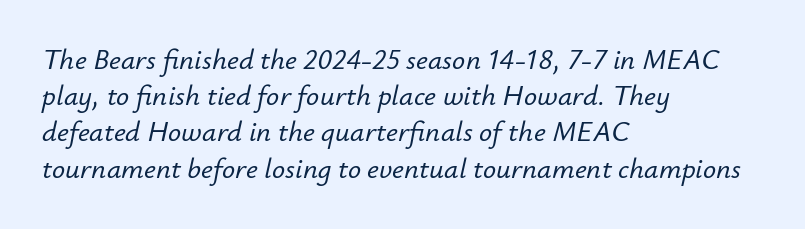
This sample has the flowing, uneven cadence of proportional lettering. When letters slant like this, we call the style italic. What's the leading like? Ordinary, nothing unusual. Reading down the block, your eye returns to a fixed left position each line. Tracking here is standard; glyphs follow each other at the usual distance. Type without underlining.
